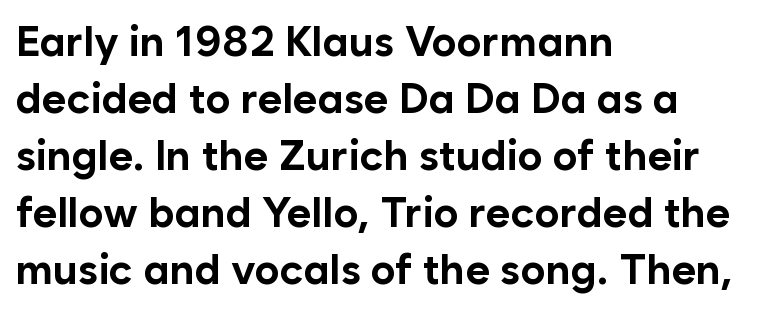
The ragged edge is on the right, which tells us the setting is flush left. The glyphs in this specimen are sans serif. Anything drawn beneath the words? Only blank space. Nope, not italic — everything's standing straight. The rendering uses a moderate line-height, typical for paragraphs.
